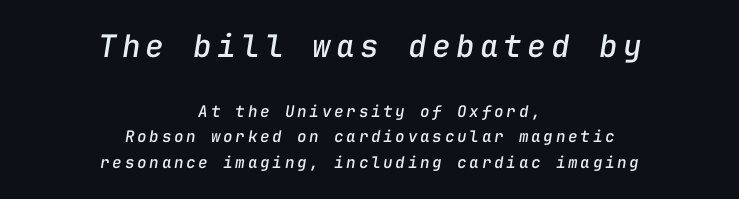
Q: Is the text italic (slanted)? A: Yes, it leans right by about 9 degrees.
Q: Is the text underlined? A: No.
Q: How is the paragraph aligned? A: Centered.
Q: Is the spacing between lines tight, normal or loose? A: Normal.
Q: Which block of text is set in a larger size, the first (top) or the second (bottom)? A: The first (top) one.
Q: Width (condensed, normal, or wide)? A: Normal.
Q: Stroke contrast? A: Low.
Q: x-height? A: Medium.
Q: Monospaced? A: Yes.
